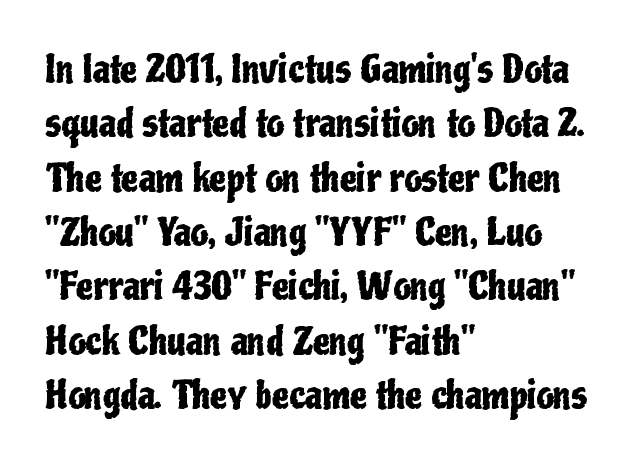
The rendering uses a moderate line-height, typical for paragraphs. Nobody touched the tracking dial on this one. Nobody drew a line under any word here. If you drew a line through each stem, it would be perfectly vertical. Do the characters align in a grid? No, the font is proportional. A student would call this left alignment; a typographer would say flush left, rag right.
